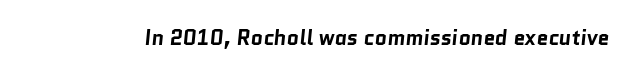
{"bold": "yes", "underline": "no", "letter_spacing": "normal", "letter_spacing_em": 0.0, "glyph_px": 21}
